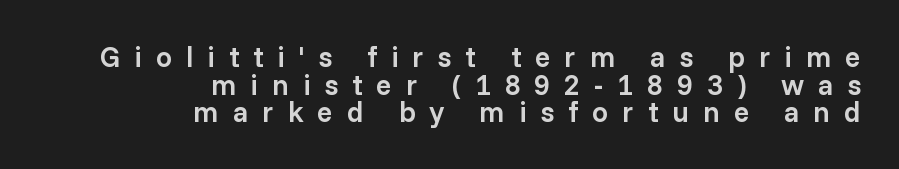
Does the copy run flush right? Yes — the right margin is perfectly even. Lines of text with bare space underneath. Stems and bowls a touch heavier than normal — semibold. Reading down the column, the eye jumps only a short way to each next line. Is the letter spacing exaggerated? Yes — the characters are pushed far apart. Is there any slant? The stems are plumb.
